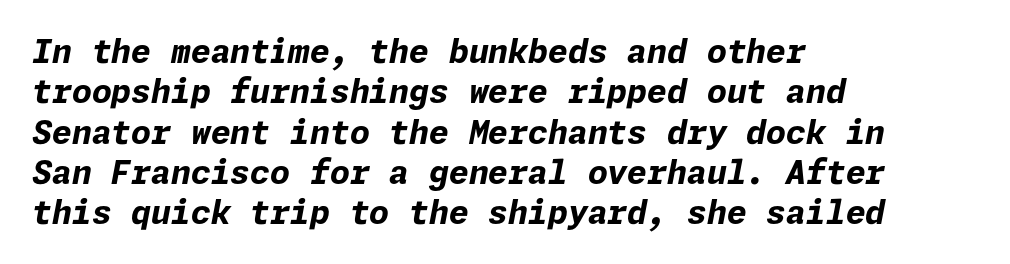
Q: Is the text bold? A: Yes.
Q: Is the text italic (slanted)? A: Yes, it leans right by about 11 degrees.
Q: Is the text underlined? A: No.
Q: How is the paragraph aligned? A: Left-aligned.
Q: Is the spacing between letters normal or unusually wide? A: Normal.
Q: Is the spacing between lines tight, normal or loose? A: Normal.
Q: Width (condensed, normal, or wide)? A: Normal.
Q: Stroke contrast? A: Low.
Q: x-height? A: Medium.
